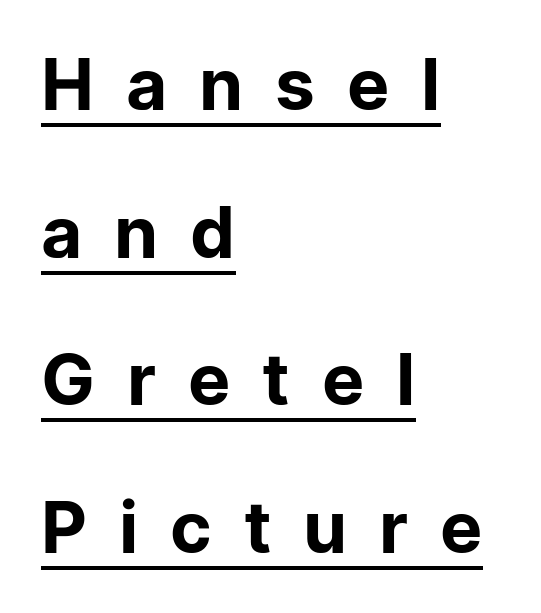
{"serif": "no", "italic": "no", "bold": "no", "weight": "regular", "width": "normal", "stroke_contrast": "low", "x_height": "medium", "monospaced": "no", "underline": "yes", "align": "left", "line_spacing": "loose", "line_spacing_ratio": 2.08, "letter_spacing": "wide", "letter_spacing_em": 0.45, "glyph_px": 71}
